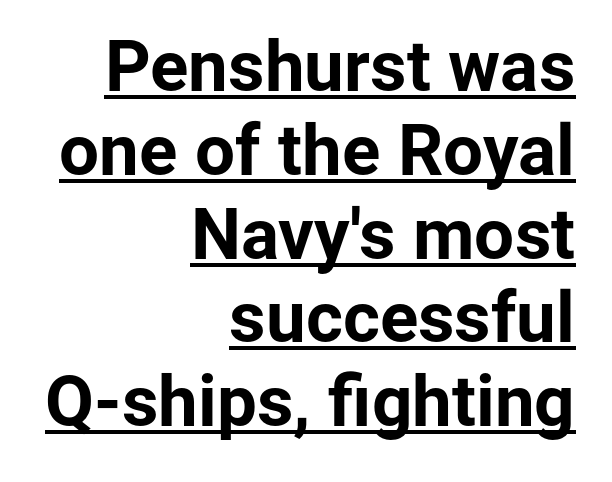
{"serif": "no", "italic": "no", "bold": "yes", "weight": "bold", "width": "normal", "stroke_contrast": "low", "x_height": "medium", "monospaced": "no", "underline": "yes", "align": "right", "line_spacing_ratio": 1.18, "letter_spacing": "normal", "letter_spacing_em": 0.0, "glyph_px": 71}
